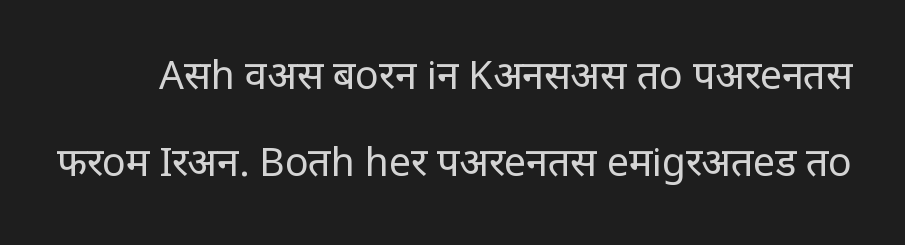
{"serif": "no", "italic": "no", "bold": "no", "weight": "regular", "width": "condensed", "stroke_contrast": "low", "x_height": "large", "monospaced": "no", "underline": "no", "line_spacing": "loose", "line_spacing_ratio": 2.23, "letter_spacing": "normal", "letter_spacing_em": 0.0, "glyph_px": 39}
